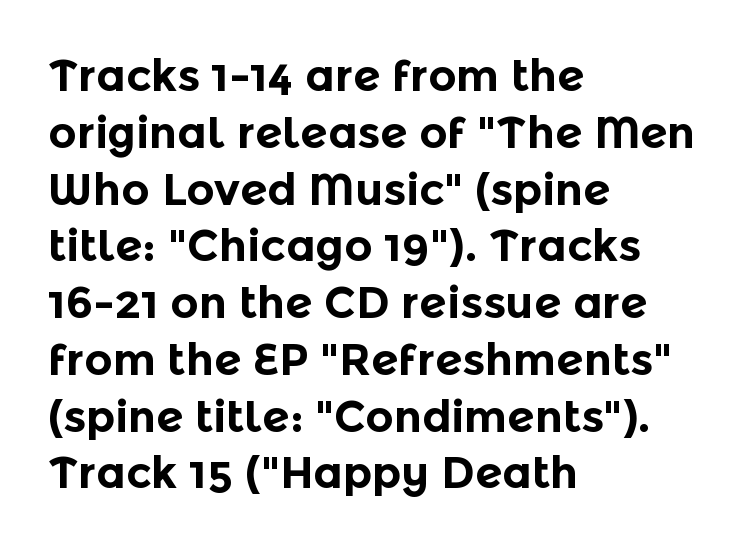
Q: Is the text bold? A: Yes.
Q: Is the text italic (slanted)? A: No, it is upright.
Q: Is the typeface a serif or a sans-serif typeface? A: Sans-serif.
Q: Is the text underlined? A: No.
Q: How is the paragraph aligned? A: Left-aligned.
Q: Is the spacing between letters normal or unusually wide? A: Normal.
Q: Is the spacing between lines tight, normal or loose? A: Normal.
Q: Width (condensed, normal, or wide)? A: Normal.
Q: x-height? A: Medium.
Q: Monospaced? A: No.
